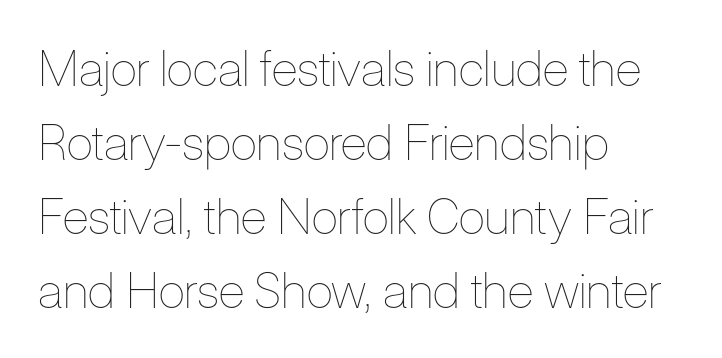
Q: Is the text bold? A: No.
Q: Is the text italic (slanted)? A: No, it is upright.
Q: Is the text underlined? A: No.
Q: How is the paragraph aligned? A: Left-aligned.
Q: Is the spacing between letters normal or unusually wide? A: Normal.
Q: Is the spacing between lines tight, normal or loose? A: Normal.
Q: Width (condensed, normal, or wide)? A: Condensed.
Q: Stroke contrast? A: Low.
Q: x-height? A: Medium.
Q: Monospaced? A: No.
